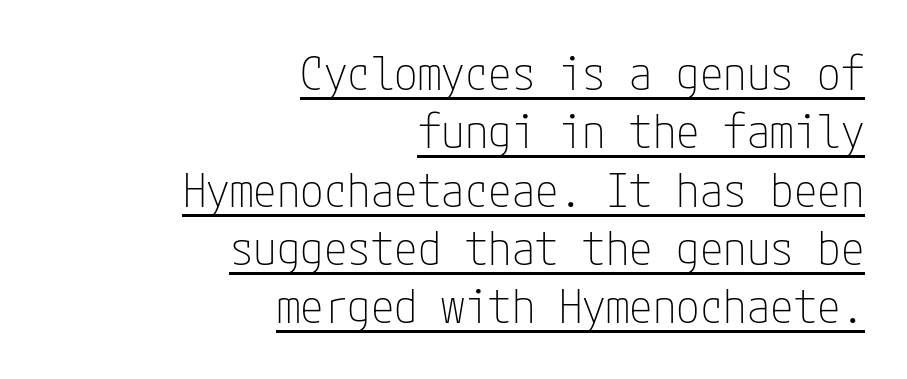
{"serif": "no", "italic": "no", "bold": "no", "weight": "thin", "width": "condensed", "stroke_contrast": "low", "x_height": "medium", "underline": "yes", "align": "right", "line_spacing_ratio": 1.24, "letter_spacing": "normal", "letter_spacing_em": 0.0, "glyph_px": 47}
